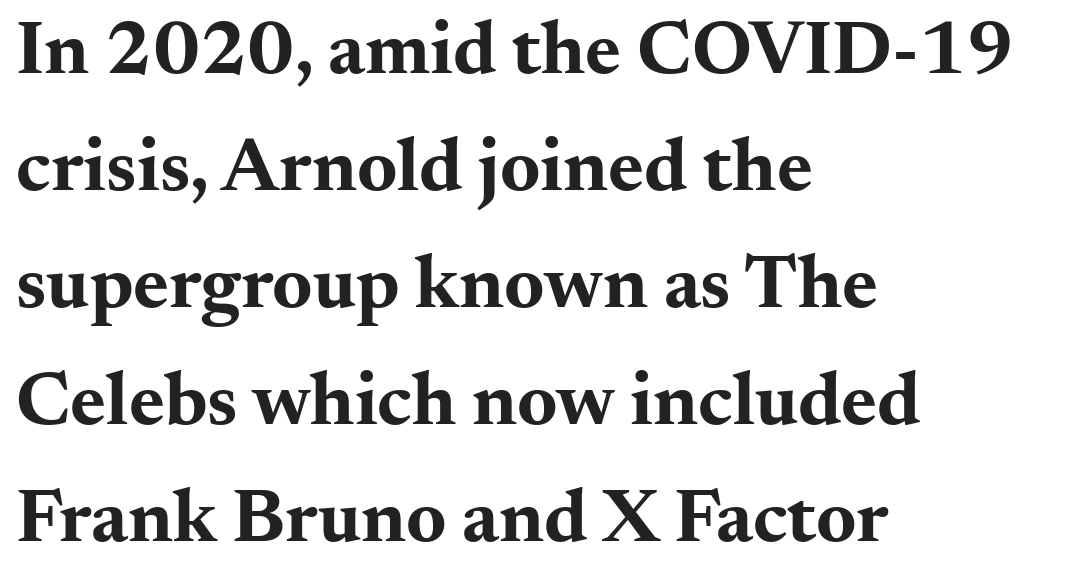
Q: Is the text bold? A: Yes.
Q: Is the text italic (slanted)? A: No, it is upright.
Q: Is the typeface a serif or a sans-serif typeface? A: Serif.
Q: Is the text underlined? A: No.
Q: How is the paragraph aligned? A: Left-aligned.
Q: Is the spacing between letters normal or unusually wide? A: Normal.
Q: Is the spacing between lines tight, normal or loose? A: Normal.
Q: Width (condensed, normal, or wide)? A: Wide.
Q: Stroke contrast? A: Medium.
Q: x-height? A: Small.
Q: Monospaced? A: No.
